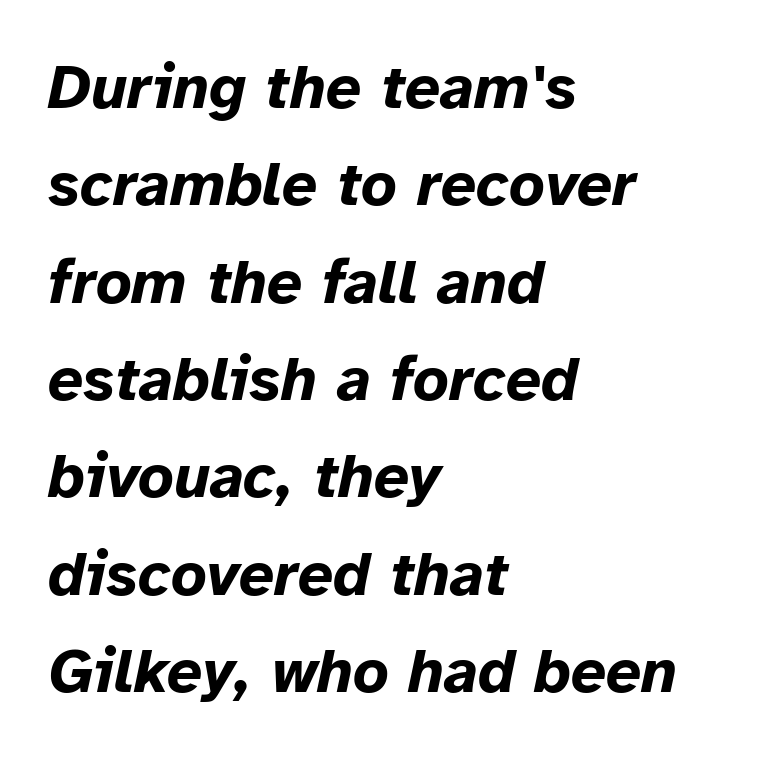
These lines sit exactly where default settings would place them. Words float on clear page, feet unadorned. Strokes here are thick enough to call this a true bold. The specimen reads as italic at a glance. A typesetter would call this proportional, since set widths differ per character.
